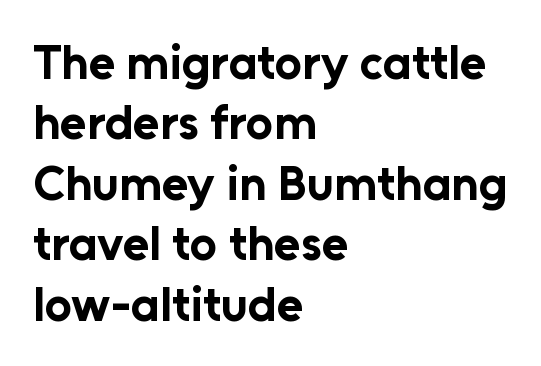
{"serif": "no", "italic": "no", "bold": "yes", "weight": "bold", "width": "normal", "stroke_contrast": "low", "x_height": "medium", "monospaced": "no", "underline": "no", "align": "left", "line_spacing": "normal", "line_spacing_ratio": 1.26, "letter_spacing": "normal", "letter_spacing_em": 0.0, "glyph_px": 48}
